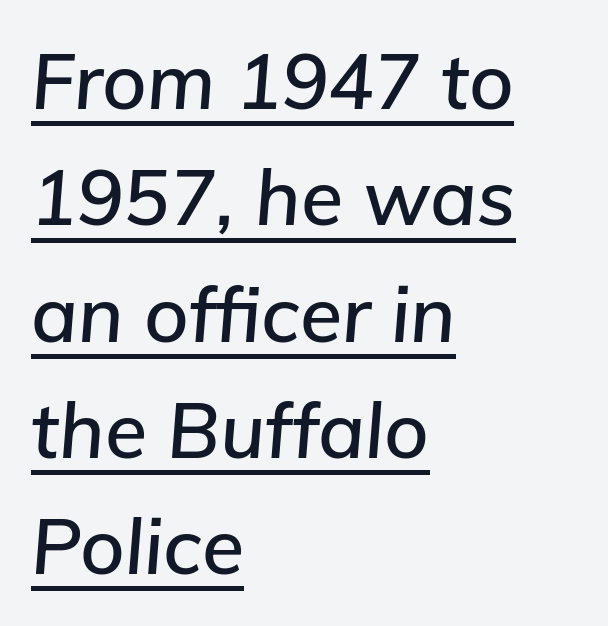
Q: Is the text italic (slanted)? A: Yes, it leans right by about 5 degrees.
Q: Is the text underlined? A: Yes.
Q: How is the paragraph aligned? A: Left-aligned.
Q: Is the spacing between letters normal or unusually wide? A: Normal.
Q: Is the spacing between lines tight, normal or loose? A: Normal.
Q: Width (condensed, normal, or wide)? A: Normal.
Q: Stroke contrast? A: Low.
Q: x-height? A: Medium.
Q: Monospaced? A: No.
